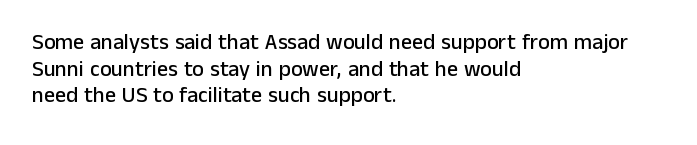
{"italic": "no", "underline": "no", "align": "left", "line_spacing_ratio": 1.21, "letter_spacing": "normal", "letter_spacing_em": 0.0, "glyph_px": 22}
